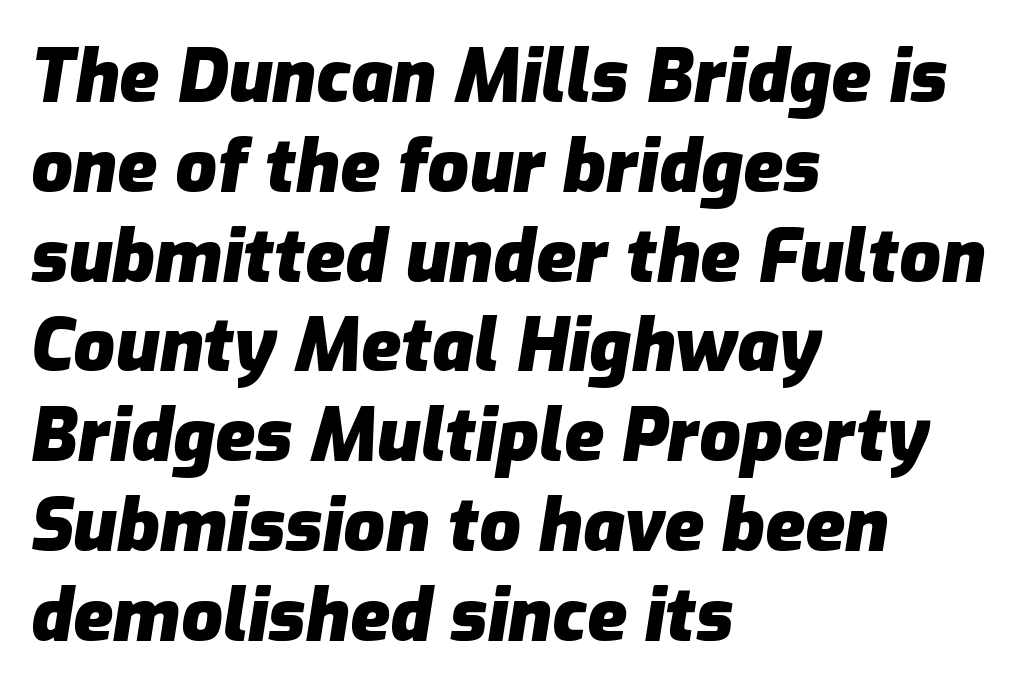
The image shows 73 px heavy type, italic (leaning right); set left-aligned, line spacing 1.23x, normal letter spacing, not underlined; low stroke contrast and a medium x-height.
